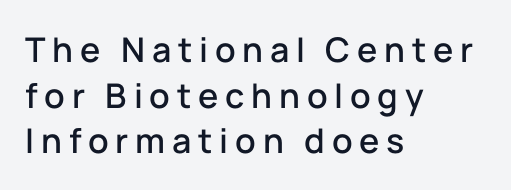
Note: no serifs on the glyphs. Glance below the letters and you will spot only blank space. The letters advance in unequal steps, a hallmark of proportional type. One-word summary of the alignment: left. Designer's note — italics off, roman on.
